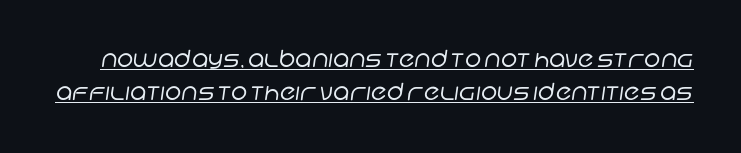
Q: Is the text bold? A: No.
Q: Is the text underlined? A: Yes.
Q: Is the spacing between letters normal or unusually wide? A: Normal.
Q: Is the spacing between lines tight, normal or loose? A: Normal.
